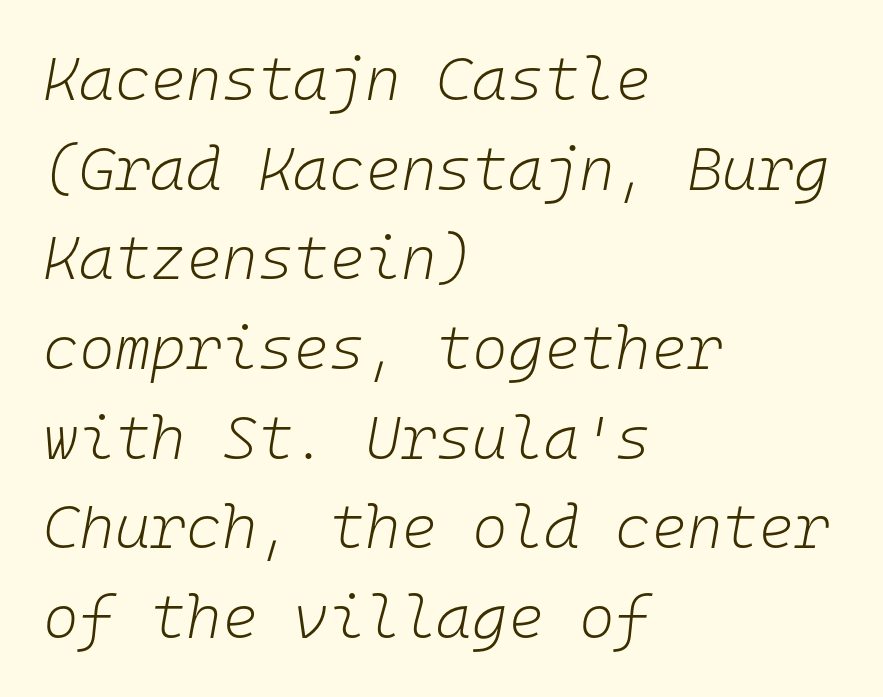
Between one letter and the next there's only the usual sliver of space. Summary of weight: not heavy and not bold. The face used here is monospaced, like something from a code editor. All the whitespace from short lines collects on the right. Decoration check: the copy has no underline. How would I describe the line gaps? Plain and ordinary.
